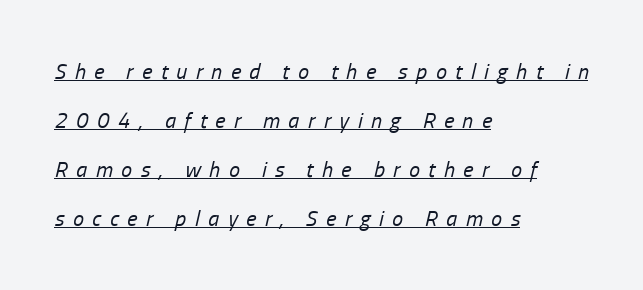
{"italic": "yes", "lean": "right", "slant_degrees": 13, "bold": "no", "underline": "yes", "align": "left", "line_spacing": "loose", "line_spacing_ratio": 2.23, "letter_spacing": "wide", "letter_spacing_em": 0.39, "glyph_px": 22}
